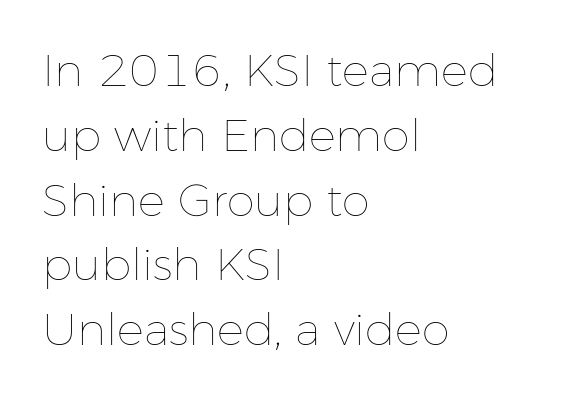
Q: Is the text bold? A: No.
Q: Is the text italic (slanted)? A: No, it is upright.
Q: Is the text underlined? A: No.
Q: How is the paragraph aligned? A: Left-aligned.
Q: Is the spacing between letters normal or unusually wide? A: Normal.
Q: Is the spacing between lines tight, normal or loose? A: Normal.
Q: Width (condensed, normal, or wide)? A: Normal.
Q: Stroke contrast? A: Low.
Q: x-height? A: Medium.
Q: Monospaced? A: No.
